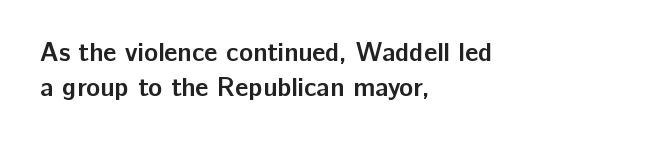
{"italic": "no", "bold": "yes", "underline": "no", "align": "left", "line_spacing": "normal", "line_spacing_ratio": 1.35, "letter_spacing": "normal", "letter_spacing_em": 0.0, "glyph_px": 26}
